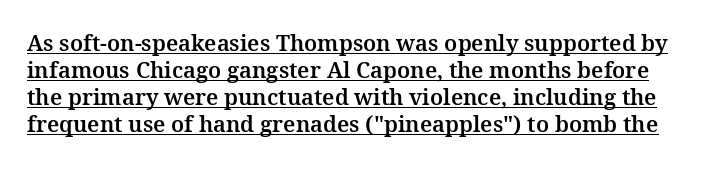
{"italic": "no", "underline": "yes", "line_spacing_ratio": 1.22, "letter_spacing": "normal", "letter_spacing_em": 0.0, "glyph_px": 22}
